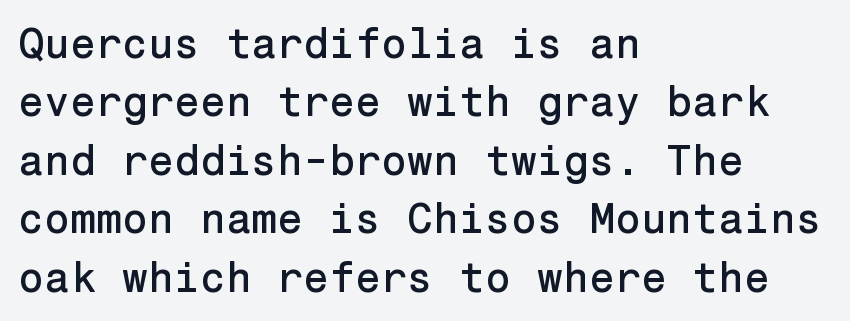
The image shows 42 px sans-serif type, upright; set left-aligned, normal line spacing (1.39x), normal letter spacing, not underlined; low stroke contrast and a medium x-height.
